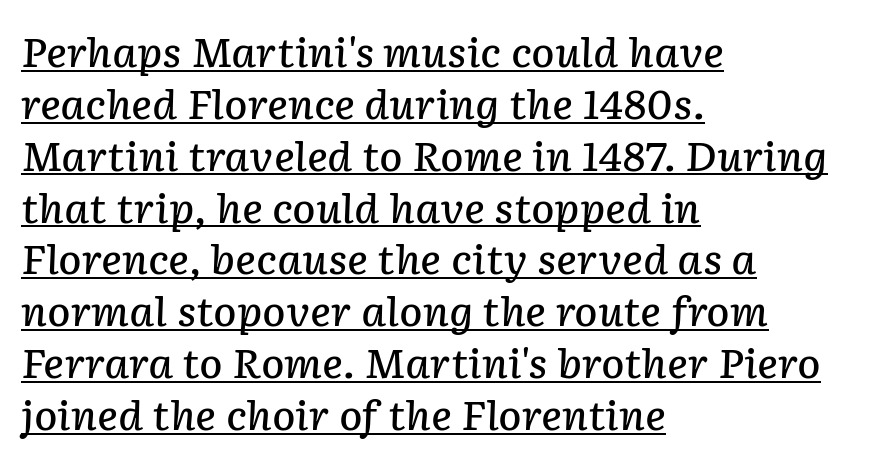
The image shows 39 px semibold type, italic (leaning right); set left-aligned, normal line spacing (1.33x), normal letter spacing, underlined; low stroke contrast and a medium x-height.
